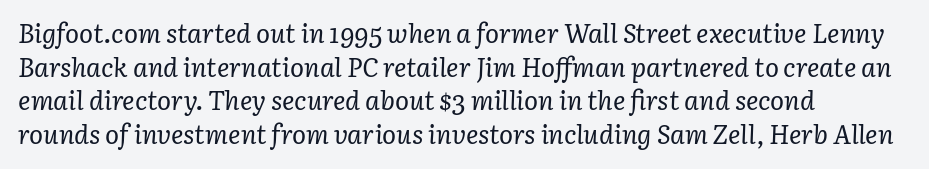
A bare baseline throughout the passage. Horizontally, the lines are justified to the leading edge only. Letters have the restrained weight of plain body copy at most. One glance says typical: line gaps are just what's usual. Words appear dense and cohesive because spacing is normal.
